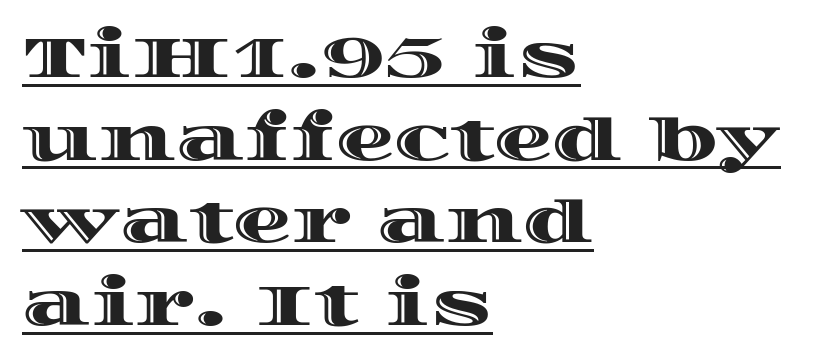
Q: Is the text italic (slanted)? A: No, it is upright.
Q: Is the text underlined? A: Yes.
Q: How is the paragraph aligned? A: Left-aligned.
Q: Is the spacing between letters normal or unusually wide? A: Normal.
Q: Is the spacing between lines tight, normal or loose? A: Normal.
Q: Width (condensed, normal, or wide)? A: Wide.
Q: x-height? A: Large.
Q: Monospaced? A: No.
